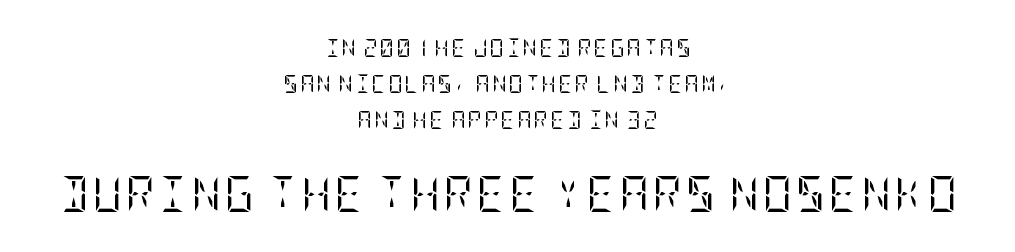
{"serif": "yes", "italic": "no", "bold": "no", "weight": "regular", "width": "condensed", "stroke_contrast": "low", "x_height": "large", "underline": "no", "align": "center", "line_spacing": "loose", "line_spacing_ratio": 2.01, "larger_block": "second", "size_ratio": 2.0, "glyph_px": 36}
